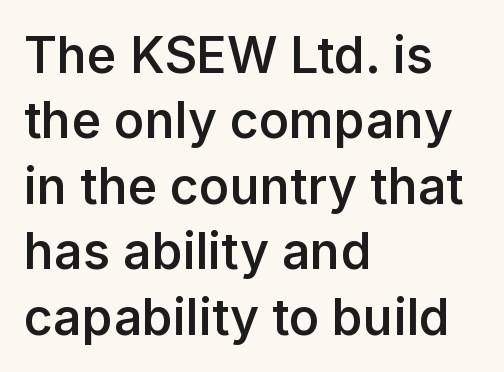
{"serif": "no", "italic": "no", "bold": "semi", "weight": "semibold", "width": "normal", "stroke_contrast": "low", "x_height": "medium", "monospaced": "no", "underline": "no", "align": "left", "line_spacing": "normal", "line_spacing_ratio": 1.31, "letter_spacing": "normal", "letter_spacing_em": 0.0, "glyph_px": 50}
